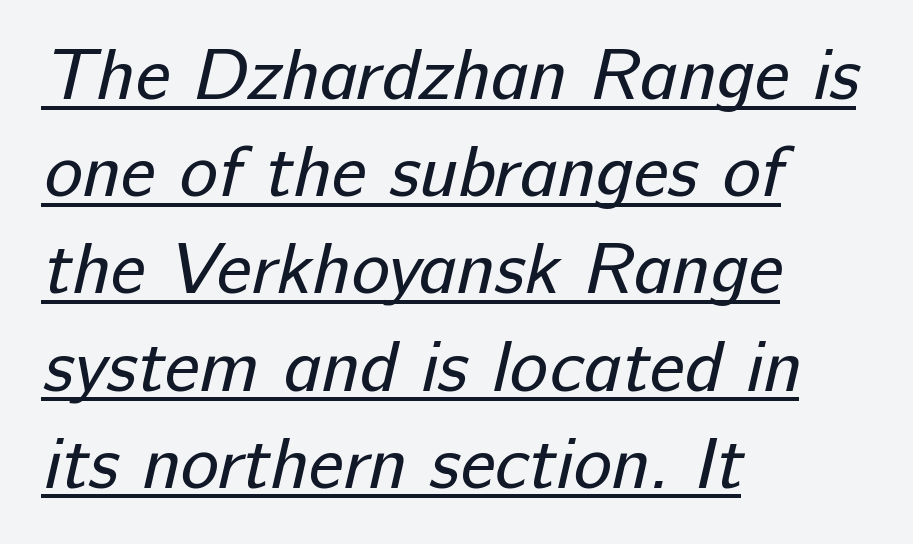
The image shows 72 px regular-weight sans-serif type; set left-aligned, normal line spacing (1.35x), normal letter spacing, underlined; low stroke contrast and a medium x-height.
